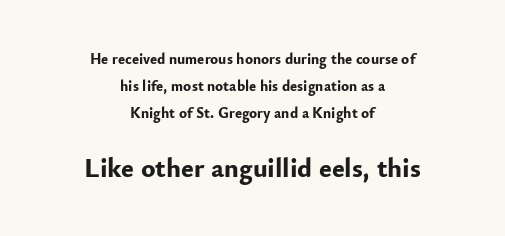
Q: Is the text bold? A: Yes.
Q: Is the text italic (slanted)? A: No, it is upright.
Q: Is the text underlined? A: No.
Q: How is the paragraph aligned? A: Centered.
Q: Is the spacing between letters normal or unusually wide? A: Normal.
Q: Which block of text is set in a larger size, the first (top) or the second (bottom)? A: The second (bottom) one.
